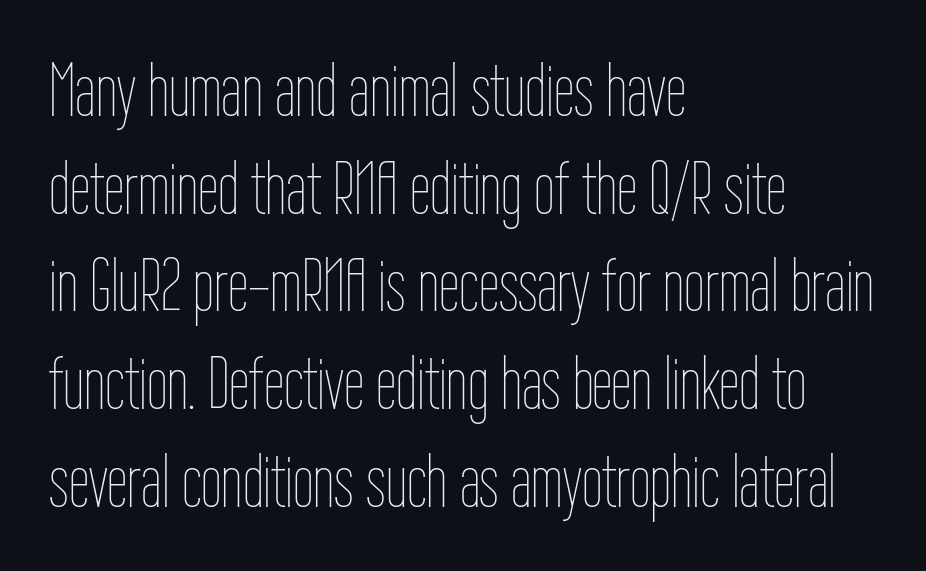
Check under the words: just untouched page. Is this a fixed-width face? No — the glyphs have proportional, varying widths. A typesetter would call this zero additional tracking. These lines sit exactly where default settings would place them. Characters remain perfectly vertical along every line.
